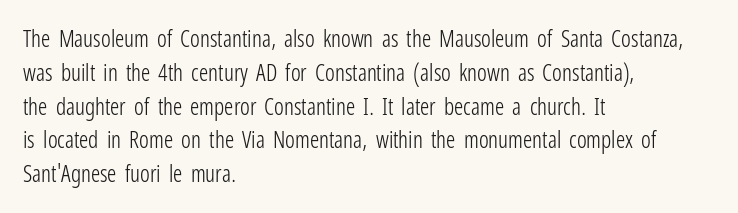
{"italic": "no", "bold": "no", "underline": "no", "align": "left", "line_spacing": "normal", "line_spacing_ratio": 1.47, "letter_spacing": "normal", "letter_spacing_em": 0.0, "glyph_px": 23}
